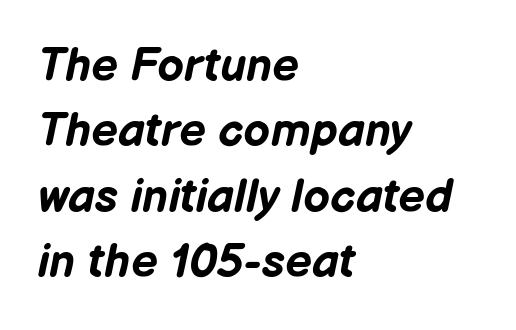
Q: Is the text bold? A: Yes.
Q: Is the text italic (slanted)? A: Yes, it leans right by about 12 degrees.
Q: Is the text underlined? A: No.
Q: How is the paragraph aligned? A: Left-aligned.
Q: Is the spacing between letters normal or unusually wide? A: Normal.
Q: Is the spacing between lines tight, normal or loose? A: Normal.
Q: Width (condensed, normal, or wide)? A: Normal.
Q: Stroke contrast? A: Low.
Q: x-height? A: Medium.
Q: Monospaced? A: No.
